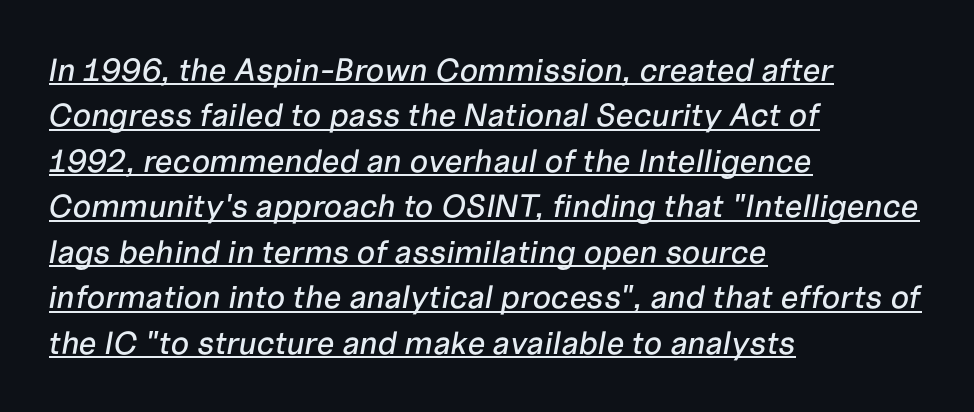
The image shows 32 px text type, italic (leaning right); set left-aligned, normal line spacing (1.42x), normal letter spacing, underlined; low stroke contrast and a medium x-height.
